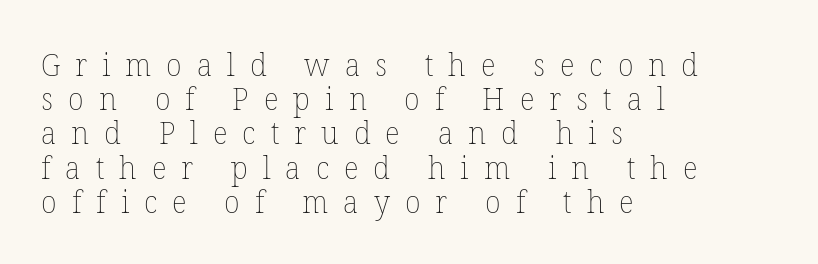
{"italic": "no", "bold": "no", "weight": "thin", "width": "normal", "stroke_contrast": "low", "x_height": "medium", "monospaced": "no", "underline": "no", "align": "left", "line_spacing": "tight", "line_spacing_ratio": 1.07, "letter_spacing": "wide", "letter_spacing_em": 0.47, "glyph_px": 32}
